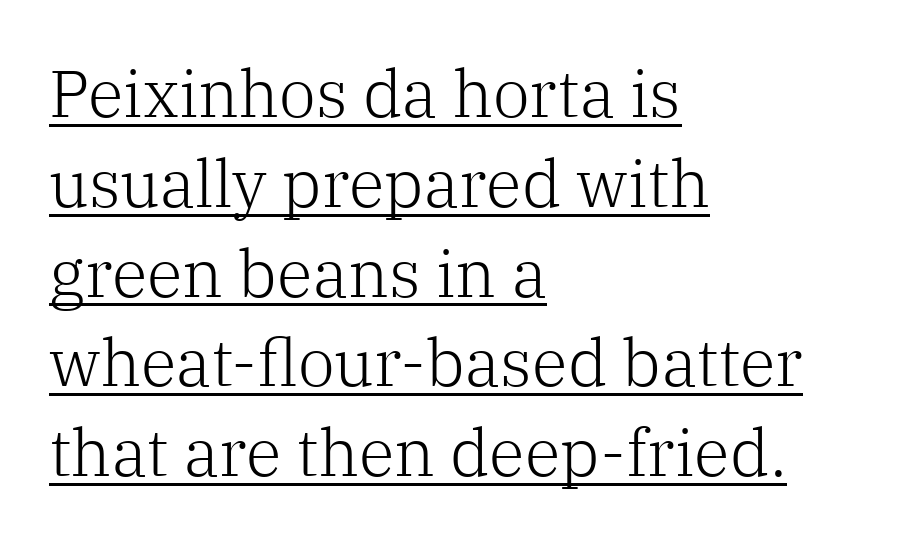
Q: Is the text bold? A: No.
Q: Is the text italic (slanted)? A: No, it is upright.
Q: Is the typeface a serif or a sans-serif typeface? A: Serif.
Q: Is the text underlined? A: Yes.
Q: How is the paragraph aligned? A: Left-aligned.
Q: Is the spacing between letters normal or unusually wide? A: Normal.
Q: Is the spacing between lines tight, normal or loose? A: Normal.
Q: Width (condensed, normal, or wide)? A: Normal.
Q: Stroke contrast? A: Low.
Q: x-height? A: Medium.
Q: Monospaced? A: No.
